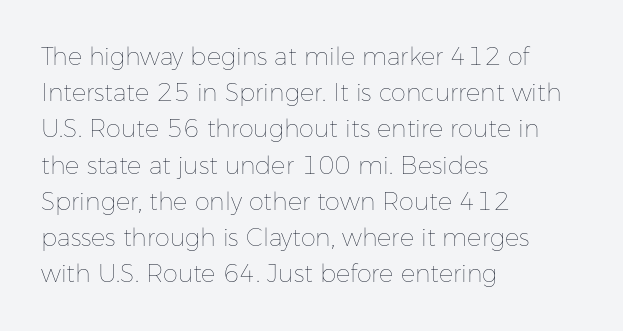
The image shows 24 px text type, upright; set left-aligned, normal line spacing (1.51x), normal letter spacing, not underlined.
